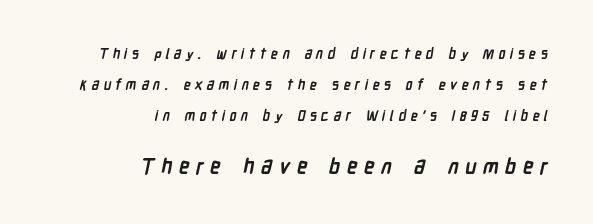
Q: Is the text bold? A: Yes.
Q: Is the text underlined? A: No.
Q: How is the paragraph aligned? A: Right-aligned.
Q: Is the spacing between letters normal or unusually wide? A: Unusually wide.
Q: Is the spacing between lines tight, normal or loose? A: Loose.
Q: Which block of text is set in a larger size, the first (top) or the second (bottom)? A: The second (bottom) one.
